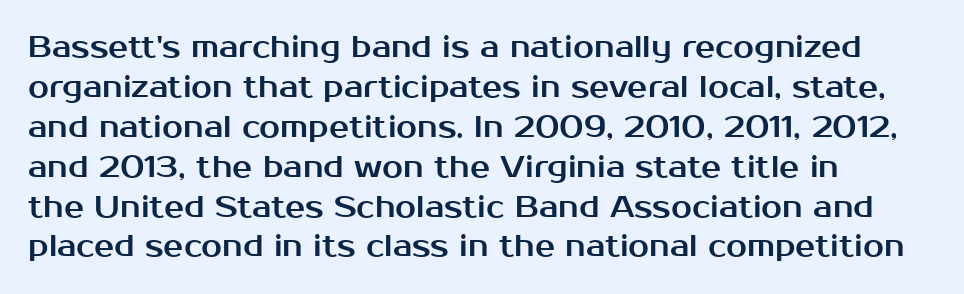
{"serif": "no", "italic": "no", "width": "normal", "stroke_contrast": "medium", "x_height": "medium", "monospaced": "no", "underline": "no", "align": "left", "line_spacing": "normal", "line_spacing_ratio": 1.33, "letter_spacing": "normal", "letter_spacing_em": 0.0, "glyph_px": 30}
